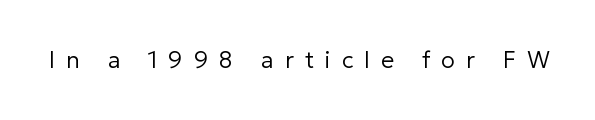
{"italic": "no", "bold": "no", "underline": "no", "letter_spacing": "wide", "letter_spacing_em": 0.48, "glyph_px": 23}
